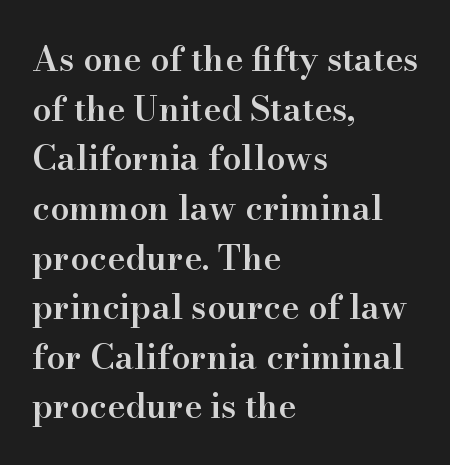
{"serif": "yes", "italic": "no", "bold": "semi", "weight": "semibold", "width": "normal", "stroke_contrast": "high", "x_height": "small", "monospaced": "no", "underline": "no", "align": "left", "line_spacing": "normal", "line_spacing_ratio": 1.46, "letter_spacing": "normal", "letter_spacing_em": 0.0, "glyph_px": 34}
